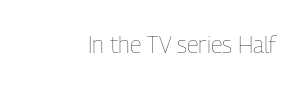
Q: Is the text bold? A: No.
Q: Is the text italic (slanted)? A: No, it is upright.
Q: Is the text underlined? A: No.
Q: Is the spacing between letters normal or unusually wide? A: Normal.
